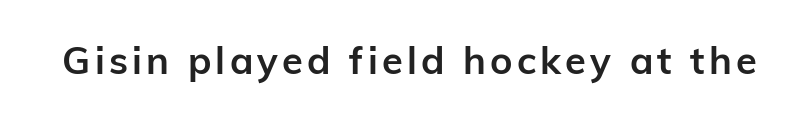
Strong, thick strokes mark this as bold type. Vertical strokes here are truly vertical. Think of a printed novel: that variable character pitch is what you see here. Letters rest on an invisible, unmarked baseline. This sample uses a sans-serif face.
